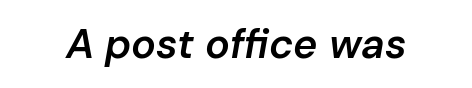
{"italic": "yes", "lean": "right", "slant_degrees": 10, "bold": "semi", "weight": "semibold", "width": "normal", "stroke_contrast": "low", "x_height": "medium", "monospaced": "no", "underline": "no", "letter_spacing": "normal", "letter_spacing_em": 0.0, "glyph_px": 41}
